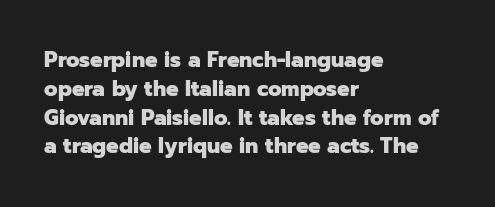
{"italic": "no", "bold": "yes", "underline": "no", "align": "left", "line_spacing": "normal", "line_spacing_ratio": 1.37, "letter_spacing": "normal", "letter_spacing_em": 0.0, "glyph_px": 21}
